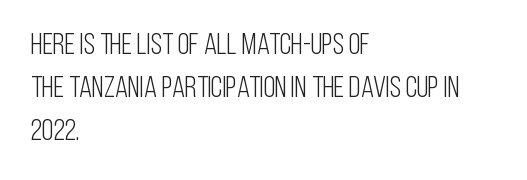
The image shows 30 px light, condensed sans-serif type, upright; set left-aligned, normal line spacing (1.44x), normal letter spacing, not underlined; low stroke contrast and a large x-height.
